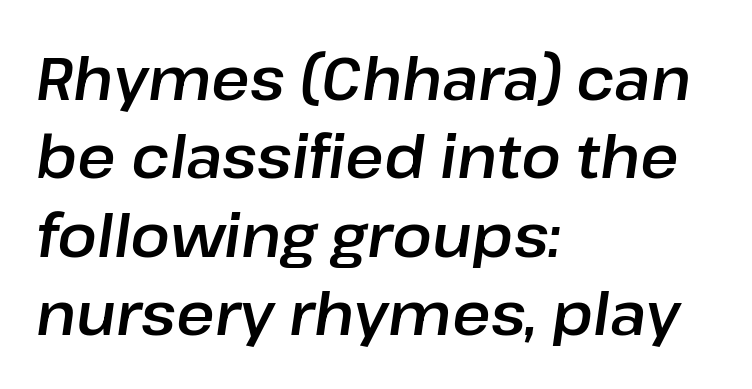
The image shows 59 px text type, italic (leaning right); set left-aligned, normal line spacing (1.33x), normal letter spacing, not underlined; low stroke contrast and a medium x-height.
